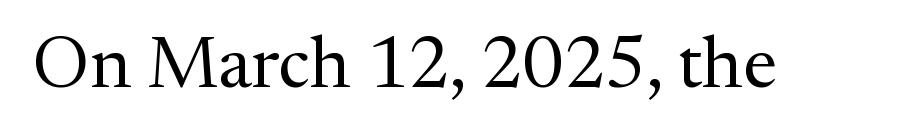
Q: Is the text bold? A: No.
Q: Is the text italic (slanted)? A: No, it is upright.
Q: Is the typeface a serif or a sans-serif typeface? A: Serif.
Q: Is the text underlined? A: No.
Q: Is the spacing between letters normal or unusually wide? A: Normal.
Q: Width (condensed, normal, or wide)? A: Normal.
Q: Stroke contrast? A: Medium.
Q: x-height? A: Medium.
Q: Monospaced? A: No.
